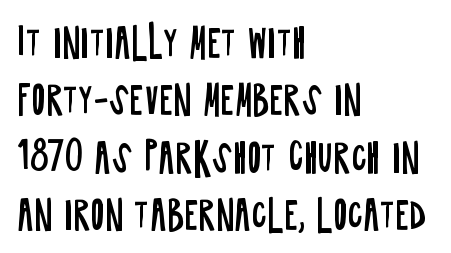
Note: no serifs on the glyphs. Honestly, the letter spacing is just normal — you wouldn't notice it. This is the regular roman posture of the typeface. Regular leading. These lines are rendered in a variable-pitch font. Nobody drew a line under any word here.
